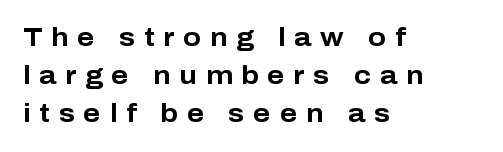
Q: Is the text bold? A: Yes.
Q: Is the text italic (slanted)? A: No, it is upright.
Q: Is the text underlined? A: No.
Q: How is the paragraph aligned? A: Left-aligned.
Q: Is the spacing between letters normal or unusually wide? A: Unusually wide.
Q: Is the spacing between lines tight, normal or loose? A: Normal.
